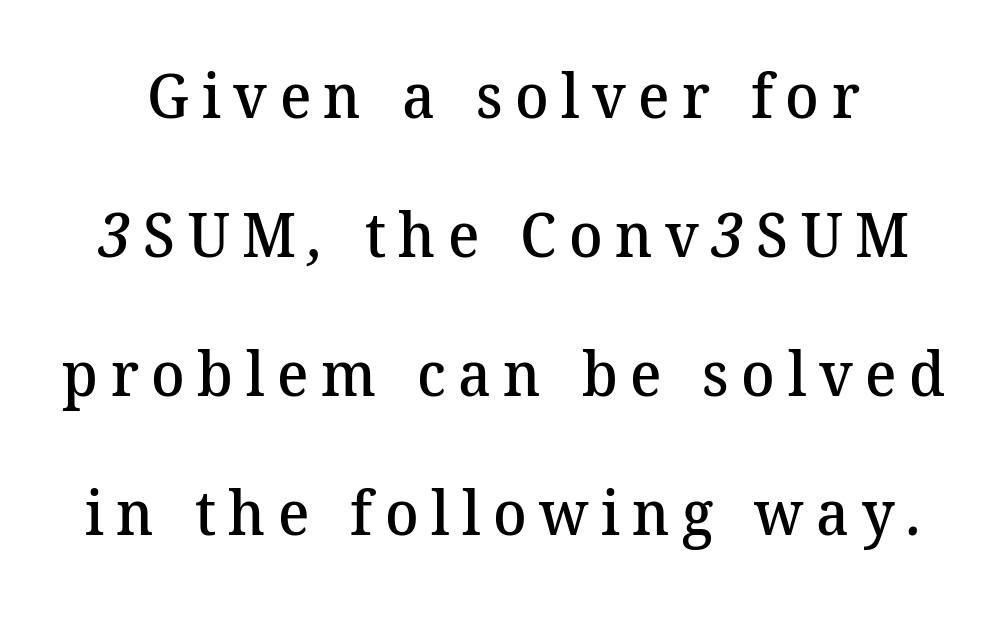
Q: Is the text bold? A: Semi-bold.
Q: Is the typeface a serif or a sans-serif typeface? A: Serif.
Q: Is the text underlined? A: No.
Q: Is the spacing between letters normal or unusually wide? A: Unusually wide.
Q: Is the spacing between lines tight, normal or loose? A: Loose.
Q: Width (condensed, normal, or wide)? A: Normal.
Q: Stroke contrast? A: Medium.
Q: x-height? A: Medium.
Q: Monospaced? A: No.
